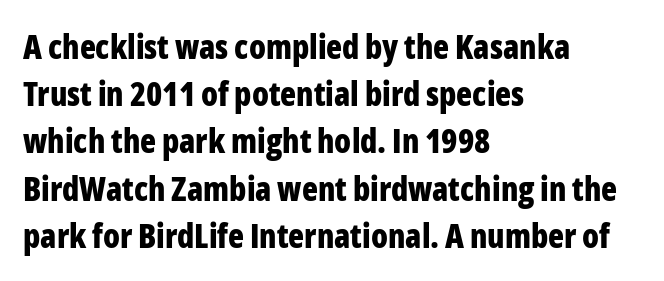
Style check: upright. A dark, heavy texture on the line: the type is bold. No word sits above an underline. Letterform terminals end flat and unadorned throughout the passage. Short note: letters normally spaced. Teacher's note: observe the even left margin — that is flush-left alignment.
